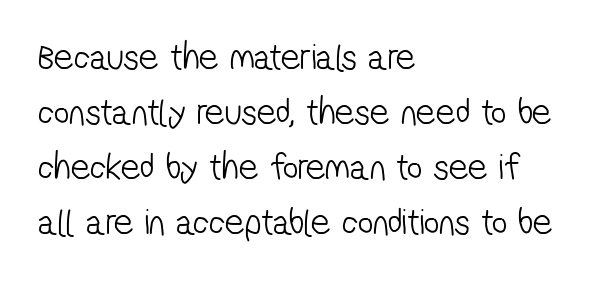
The passage shown is typed in a proportional face where columns would drift. This sample keeps an unexceptional amount of space between lines. The passage shown is typeset with a sans-serif family. Underline: absent. The passage shown is not bold in any degree.
